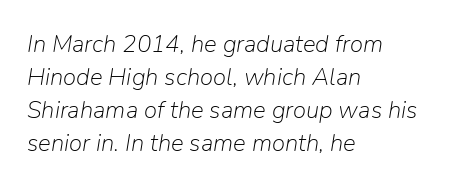
The letters are slanted; this is an italic face. The face looks like a standard text weight, possibly lighter. Spacing between characters is what you'd get straight out of the box. Leading: standard. Left-aligned paragraph, ragged on the right. The space beneath each line is pristine and unruled.
